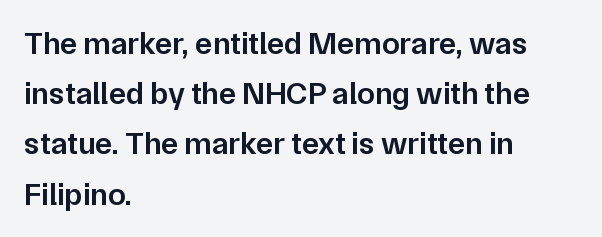
The lettering stays uniformly vertical, giving the passage a roman look. This rendering leaves character spacing at its baseline value. Just letters on the line, the space beneath them empty. Semibold letterforms, between regular and bold. Note: no serifs on the glyphs.
